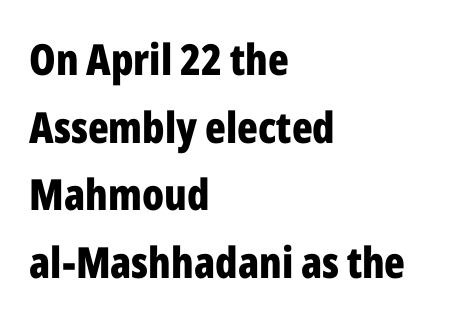
Q: Is the text bold? A: Yes.
Q: Is the text italic (slanted)? A: No, it is upright.
Q: Is the typeface a serif or a sans-serif typeface? A: Sans-serif.
Q: Is the text underlined? A: No.
Q: How is the paragraph aligned? A: Left-aligned.
Q: Is the spacing between letters normal or unusually wide? A: Normal.
Q: Is the spacing between lines tight, normal or loose? A: Normal.
Q: Width (condensed, normal, or wide)? A: Condensed.
Q: Stroke contrast? A: Low.
Q: x-height? A: Medium.
Q: Monospaced? A: No.
